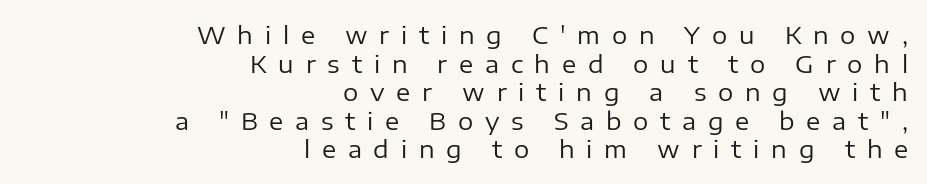
Inter-character spacing is expanded well beyond the font's built-in metrics. Descenders hang freely into open space. Posture: straight, roman, zero tilt. The paragraph has a hard right edge and a soft left edge. On a weight scale, this lands at 450 or below.
